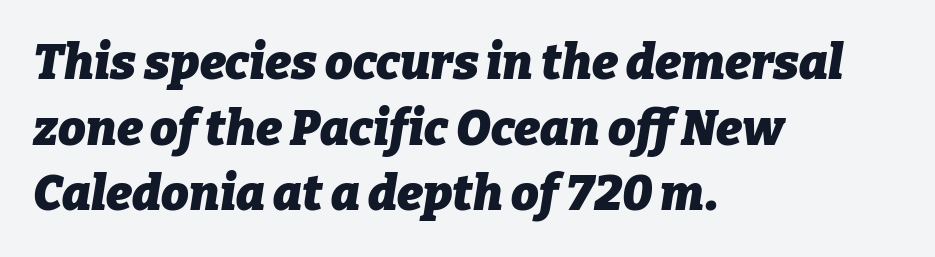
Q: Is the text bold? A: Yes.
Q: Is the text italic (slanted)? A: Yes, it leans right by about 9 degrees.
Q: Is the text underlined? A: No.
Q: How is the paragraph aligned? A: Left-aligned.
Q: Is the spacing between letters normal or unusually wide? A: Normal.
Q: Is the spacing between lines tight, normal or loose? A: Normal.
Q: Width (condensed, normal, or wide)? A: Normal.
Q: Stroke contrast? A: Low.
Q: x-height? A: Medium.
Q: Monospaced? A: No.
